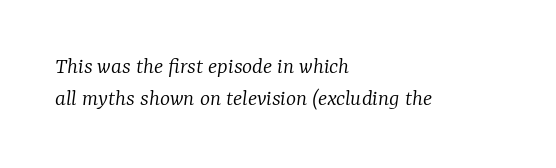
Italic? Definitely — the glyphs are oblique. This block has exactly the height ordinary leading produces. Letter spacing: default. One-word summary of the alignment: left. Unbolded letterforms with no extra heft. The words here are not underlined.
